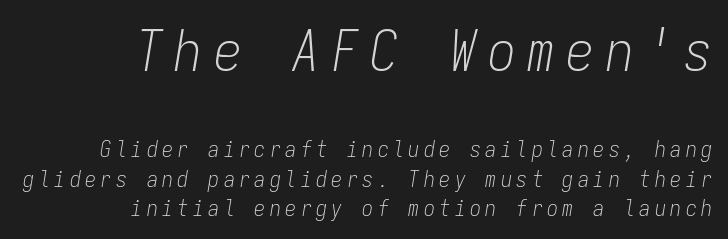
Reading top to bottom, the characters get smaller at the block break. Letter spacing: wide. The compositor pushed each line to the right boundary. A normal amount of white space separates one row of letters from the next. Weight: regular or lighter. A typesetter would call this monospace, since all characters share one set width.
